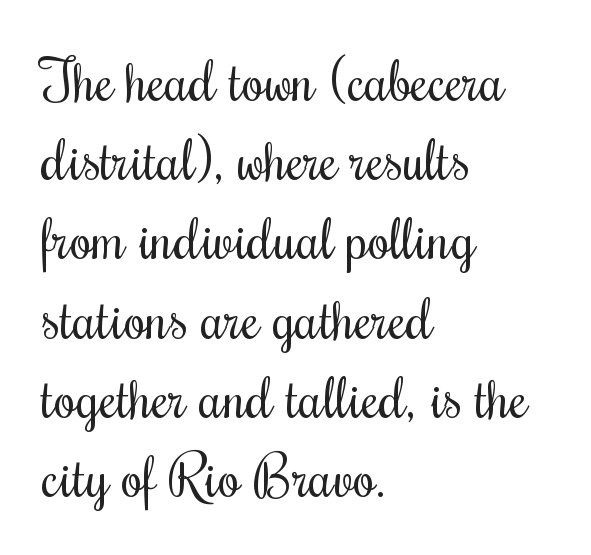
The image shows 57 px regular-weight, condensed serif type; set left-aligned, normal line spacing (1.39x), normal letter spacing, not underlined; medium stroke contrast and a small x-height.
